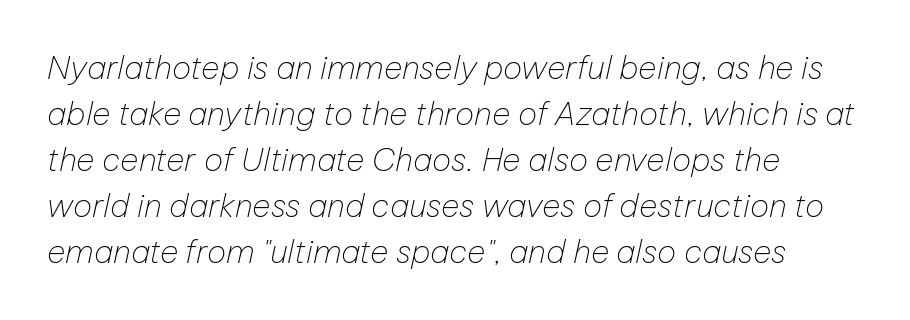
{"italic": "yes", "lean": "right", "slant_degrees": 12, "bold": "no", "weight": "thin", "width": "normal", "stroke_contrast": "low", "x_height": "medium", "monospaced": "no", "underline": "no", "align": "left", "line_spacing": "normal", "line_spacing_ratio": 1.44, "letter_spacing": "normal", "letter_spacing_em": 0.0, "glyph_px": 32}
